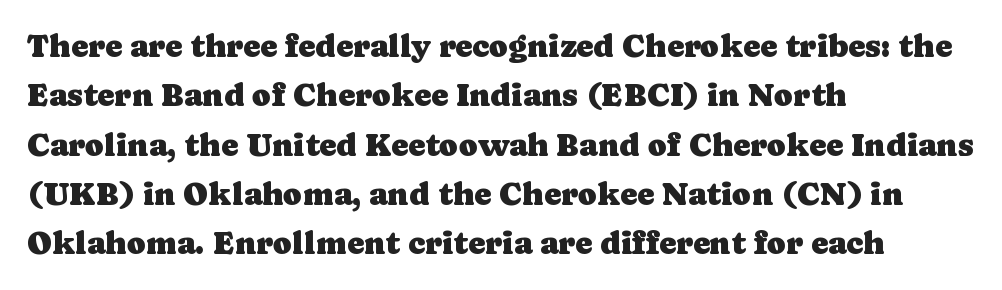
The image shows 32 px serif type, upright; set left-aligned, normal line spacing (1.54x), normal letter spacing, not underlined; low stroke contrast and a medium x-height.
